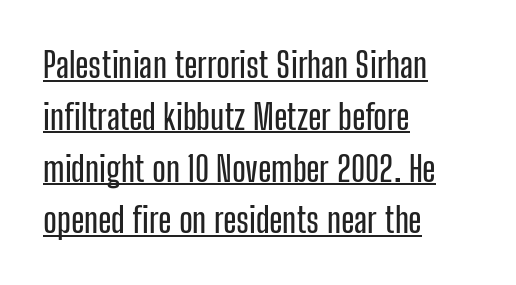
The image shows 35 px condensed sans-serif type, upright; set left-aligned, normal line spacing (1.48x), normal letter spacing, underlined; low stroke contrast and a medium x-height.
